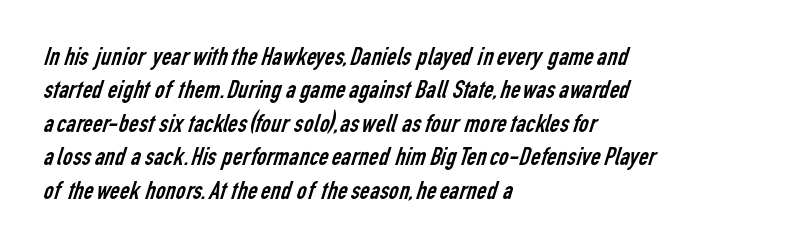
Leftover space on each line is placed entirely after the last word. Descender tails drop into unmarked territory. Standard letterfit; no display-style spreading of the glyphs. The font sits on the lighter half of the weight spectrum, regular included.
